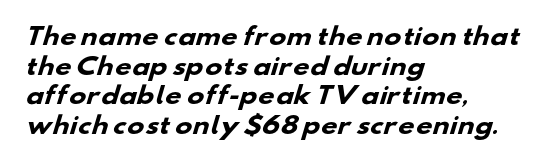
Plain, unruled lines of type. What weight is shown? A full bold with thick strokes. Rows of type keep a routine distance in the vertical direction. Students, note that the glyphs here touch the page at normal intervals. In CSS terms this would be text-align: left.
